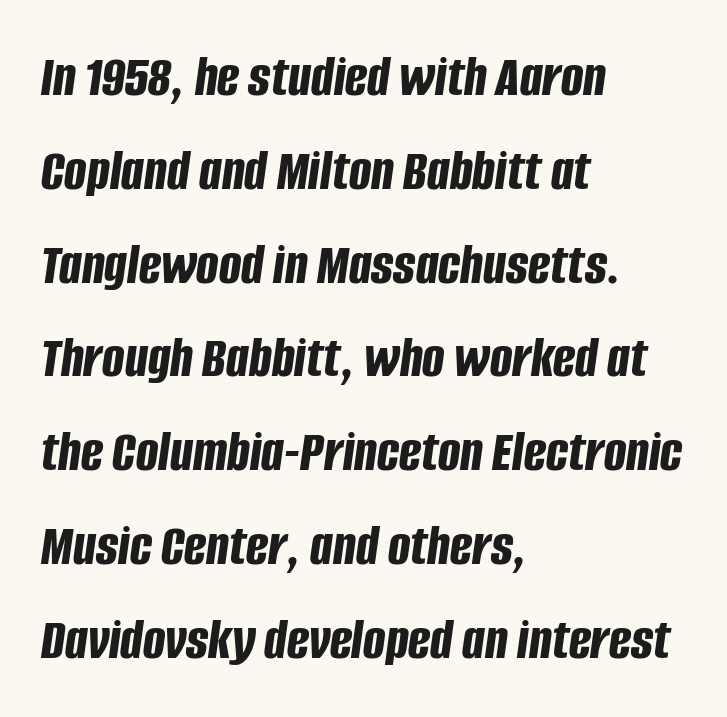
{"italic": "yes", "lean": "right", "slant_degrees": 8, "bold": "yes", "weight": "bold", "width": "condensed", "stroke_contrast": "low", "x_height": "large", "monospaced": "no", "underline": "no", "align": "left", "line_spacing": "normal", "line_spacing_ratio": 1.59, "letter_spacing": "normal", "letter_spacing_em": 0.0, "glyph_px": 59}
